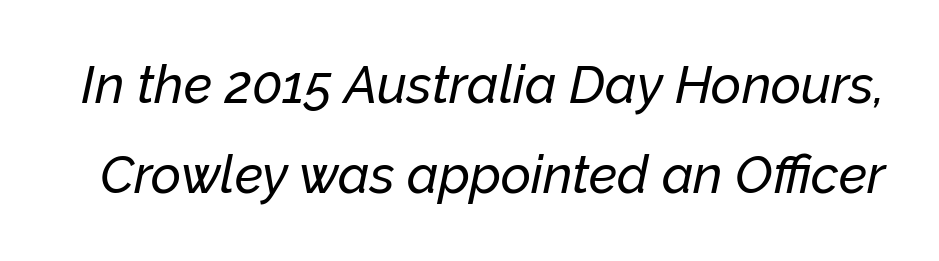
{"italic": "yes", "lean": "right", "slant_degrees": 12, "width": "normal", "stroke_contrast": "low", "x_height": "medium", "monospaced": "no", "underline": "no", "line_spacing_ratio": 1.74, "letter_spacing": "normal", "letter_spacing_em": 0.0, "glyph_px": 52}
